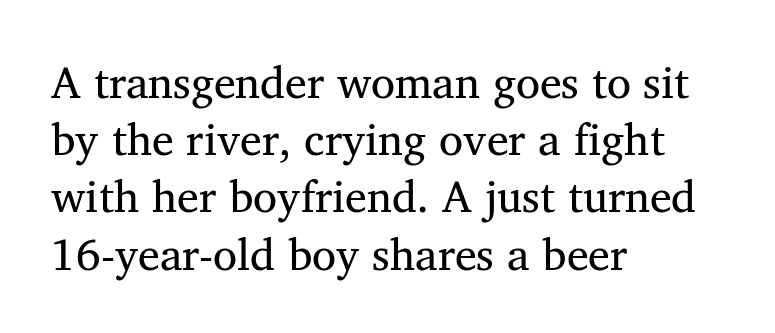
The rendering keeps characters at their native spacing. The glyphs in this specimen are seriffed. Successive baselines arrive at the customary interval. The face used here is proportionally spaced, like ordinary book or web type. Letters have the restrained weight of plain body copy at most. The foot of each line stays bare and open.
